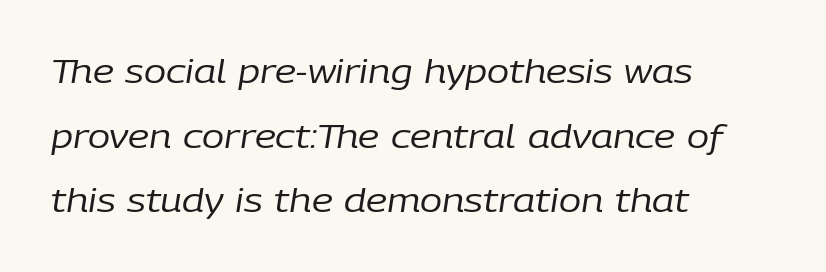
Character widths vary here, with narrow letters taking less room than wide ones. Beneath every word, the page is bare. This is oblique type, the kind used for emphasis or titles. Caption: face not bold, strokes unweighted.
